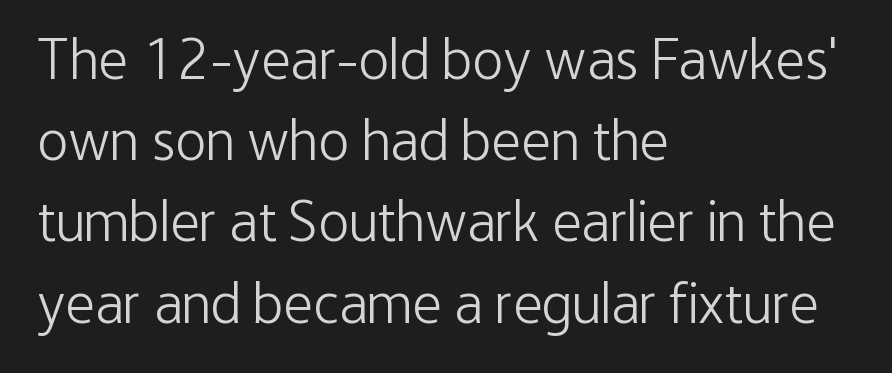
Unmarked baselines from the first word to the last. The tracking reads as untouched default to a designer's eye. Each new line begins a customary step beneath the previous one. Serifs: no, the terminals of the letterforms are clean. The paragraph shown leans on its left margin. Characters remain perfectly vertical along every line.
